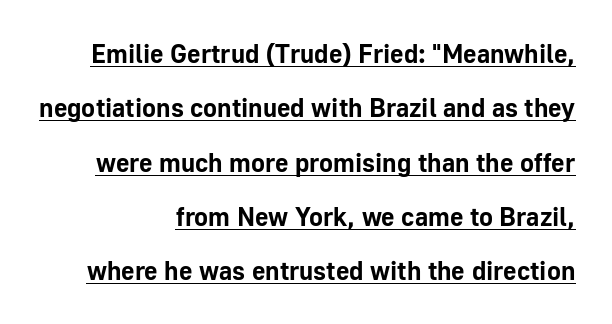
The image shows 26 px bold type, upright; set right-aligned, loose line spacing (2.09x), normal letter spacing, underlined.
